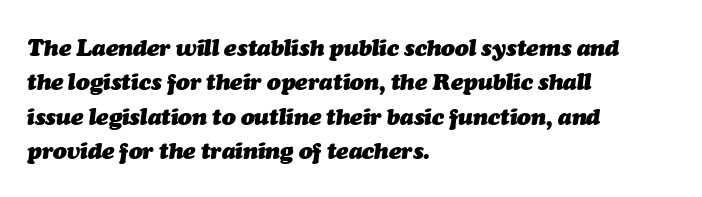
The image shows 23 px bold type, italic (leaning right); set left-aligned, normal line spacing (1.5x), normal letter spacing, not underlined.
